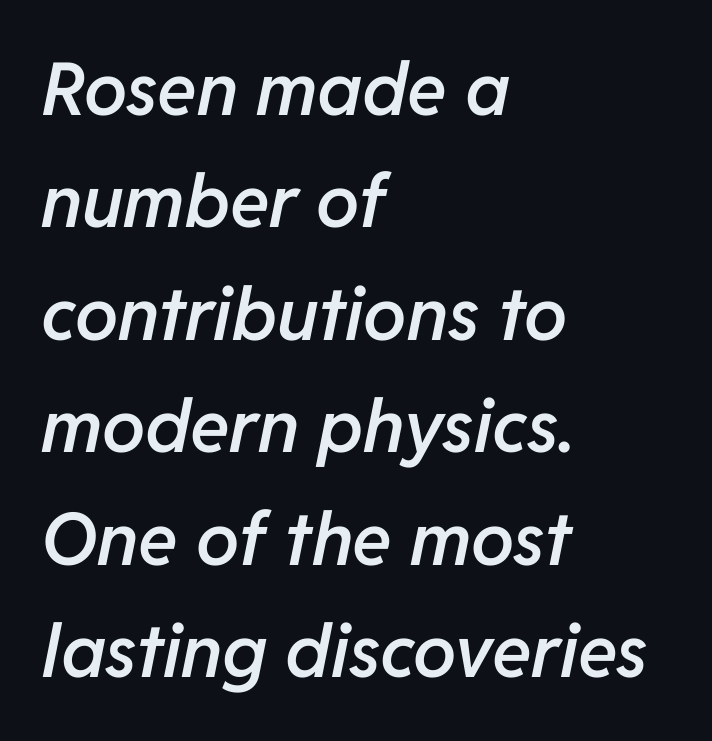
The image shows 73 px semibold type, italic (leaning right); set left-aligned, normal line spacing (1.54x), normal letter spacing, not underlined; low stroke contrast and a medium x-height.
